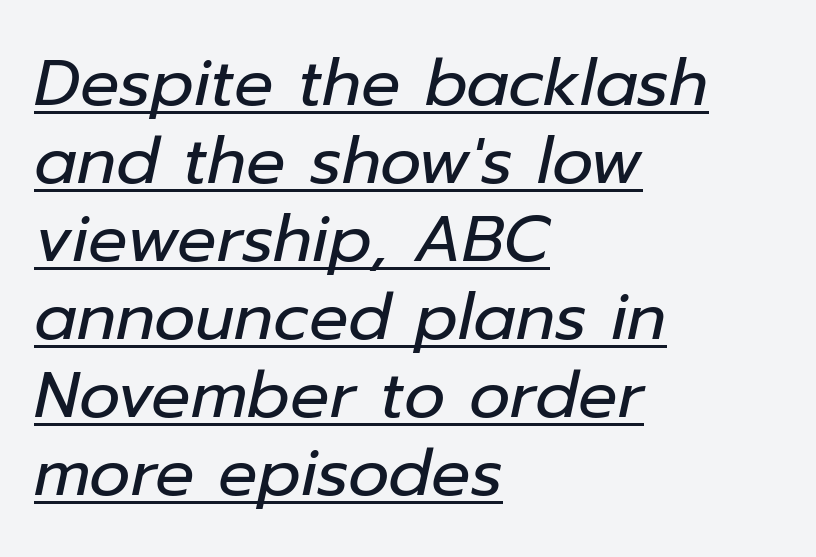
Q: Is the text bold? A: No.
Q: Is the text italic (slanted)? A: Yes, it leans right by about 12 degrees.
Q: Is the text underlined? A: Yes.
Q: How is the paragraph aligned? A: Left-aligned.
Q: Is the spacing between letters normal or unusually wide? A: Normal.
Q: Width (condensed, normal, or wide)? A: Normal.
Q: Stroke contrast? A: Low.
Q: x-height? A: Medium.
Q: Monospaced? A: No.
